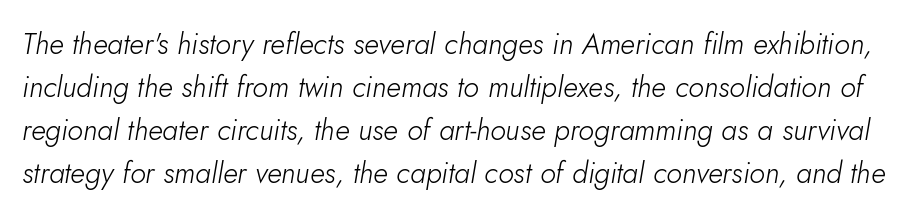
The image shows 29 px light type, italic (leaning right); set normal line spacing (1.48x), normal letter spacing, not underlined; low stroke contrast and a small x-height.
